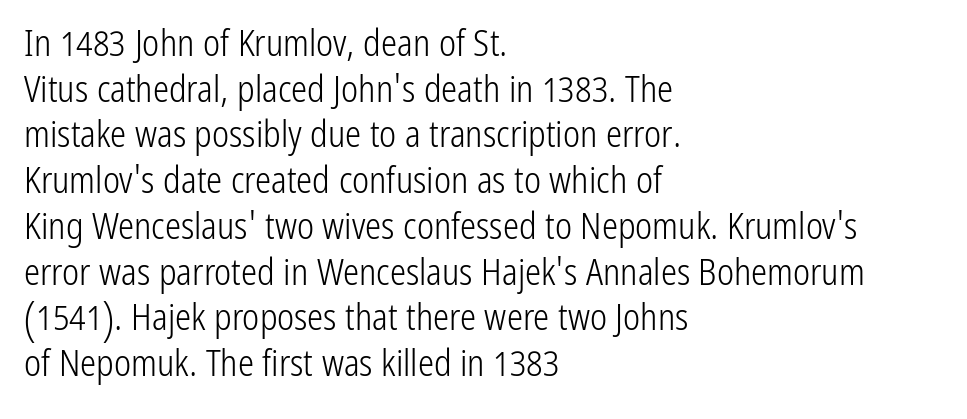
Weight class: somewhere from thin through regular. Line beginnings align vertically; line endings do not. Ascenders rise straight up at ninety degrees. Quick note: interline space is typical. The letters advance in unequal steps, a hallmark of proportional type. The strip under each line holds only bare page.
